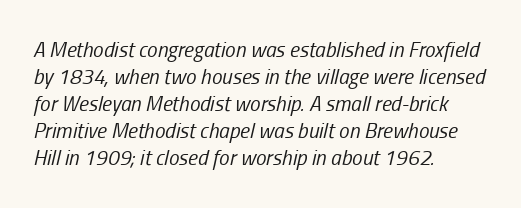
The image shows 21 px text type, italic (leaning right); set left-aligned, normal line spacing (1.29x), normal letter spacing, not underlined.
